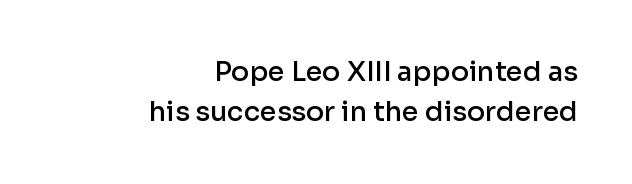
The image shows 27 px text type, upright; set right-aligned, normal line spacing (1.49x), normal letter spacing, not underlined.
